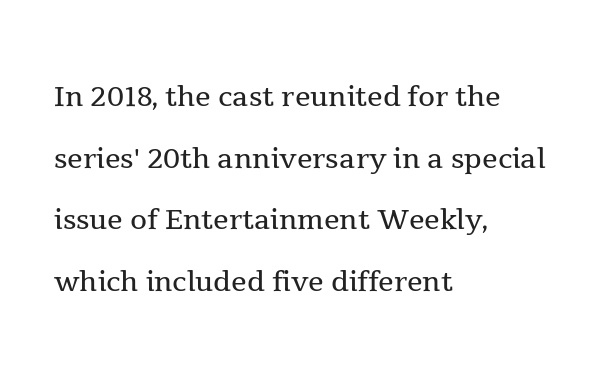
{"serif": "yes", "italic": "no", "bold": "no", "weight": "regular", "width": "normal", "x_height": "medium", "monospaced": "no", "underline": "no", "align": "left", "line_spacing": "normal", "line_spacing_ratio": 1.58, "letter_spacing": "normal", "letter_spacing_em": 0.0, "glyph_px": 39}
